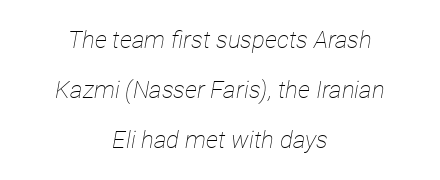
{"italic": "yes", "lean": "right", "slant_degrees": 12, "bold": "no", "underline": "no", "align": "center", "line_spacing": "loose", "line_spacing_ratio": 2.09, "letter_spacing": "normal", "letter_spacing_em": 0.0, "glyph_px": 24}
